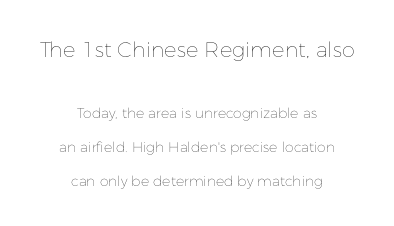
Q: Is the text bold? A: No.
Q: Is the text italic (slanted)? A: No, it is upright.
Q: Is the text underlined? A: No.
Q: How is the paragraph aligned? A: Centered.
Q: Is the spacing between letters normal or unusually wide? A: Normal.
Q: Is the spacing between lines tight, normal or loose? A: Loose.
Q: Which block of text is set in a larger size, the first (top) or the second (bottom)? A: The first (top) one.
